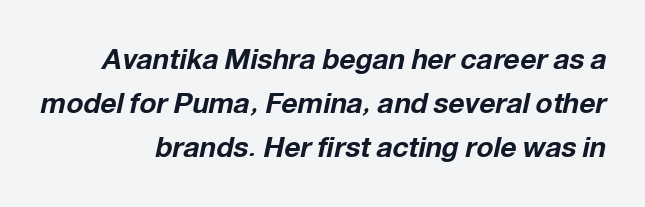
The image shows 28 px bold type, italic (leaning right); set right-aligned, normal line spacing (1.58x), normal letter spacing, not underlined; low stroke contrast and a medium x-height.
